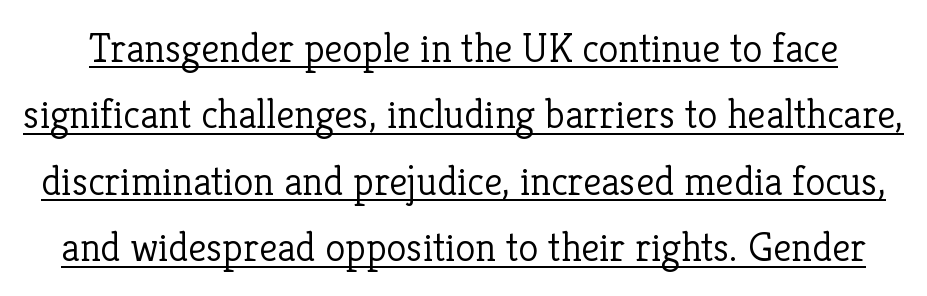
Q: Is the text bold? A: No.
Q: Is the text italic (slanted)? A: No, it is upright.
Q: Is the typeface a serif or a sans-serif typeface? A: Serif.
Q: Is the text underlined? A: Yes.
Q: Is the spacing between letters normal or unusually wide? A: Normal.
Q: Is the spacing between lines tight, normal or loose? A: Normal.
Q: Width (condensed, normal, or wide)? A: Normal.
Q: Stroke contrast? A: Low.
Q: x-height? A: Medium.
Q: Monospaced? A: No.
